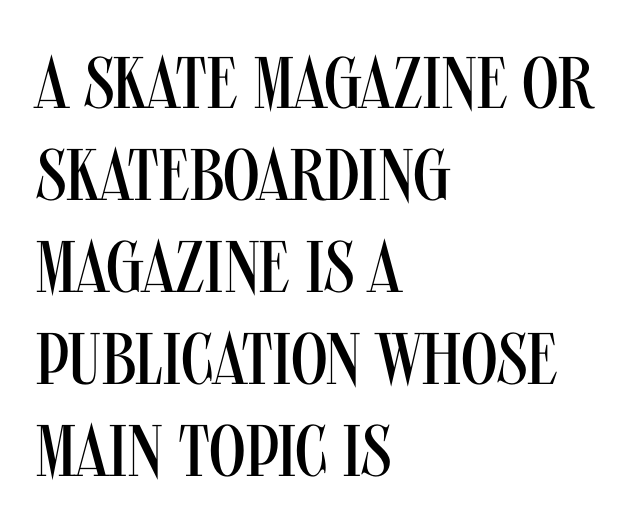
Q: Is the text bold? A: No.
Q: Is the text italic (slanted)? A: No, it is upright.
Q: Is the typeface a serif or a sans-serif typeface? A: Sans-serif.
Q: Is the text underlined? A: No.
Q: How is the paragraph aligned? A: Left-aligned.
Q: Is the spacing between letters normal or unusually wide? A: Normal.
Q: Is the spacing between lines tight, normal or loose? A: Normal.
Q: Width (condensed, normal, or wide)? A: Condensed.
Q: Stroke contrast? A: Medium.
Q: x-height? A: Large.
Q: Monospaced? A: No.
